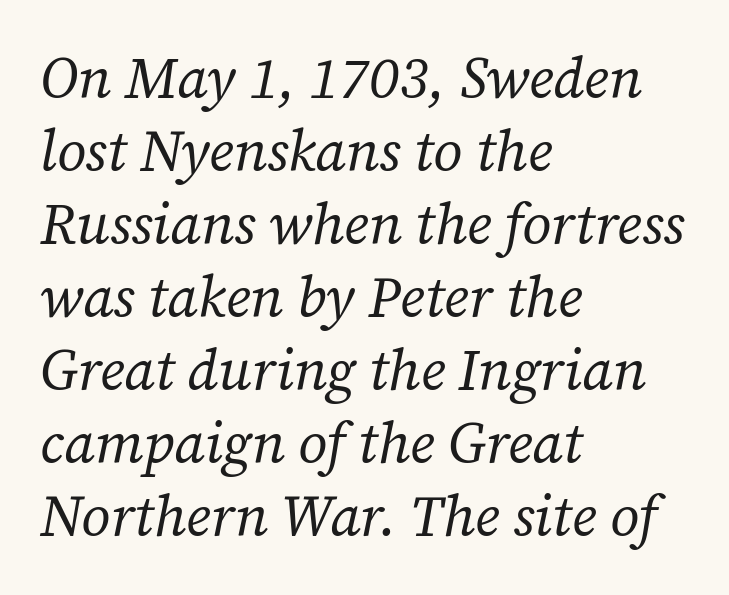
Q: Is the text bold? A: No.
Q: Is the text italic (slanted)? A: Yes, it leans right by about 12 degrees.
Q: Is the typeface a serif or a sans-serif typeface? A: Serif.
Q: Is the text underlined? A: No.
Q: How is the paragraph aligned? A: Left-aligned.
Q: Is the spacing between letters normal or unusually wide? A: Normal.
Q: Is the spacing between lines tight, normal or loose? A: Normal.
Q: Width (condensed, normal, or wide)? A: Normal.
Q: Stroke contrast? A: Low.
Q: x-height? A: Medium.
Q: Monospaced? A: No.
